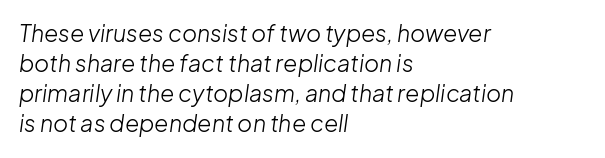
Does the copy run flush right? No — it runs flush left. Interline gaps are of average width in this sample. Observe the ordinary spacing: letters are neighbours, not strangers. The foot of each line stays bare and open.
